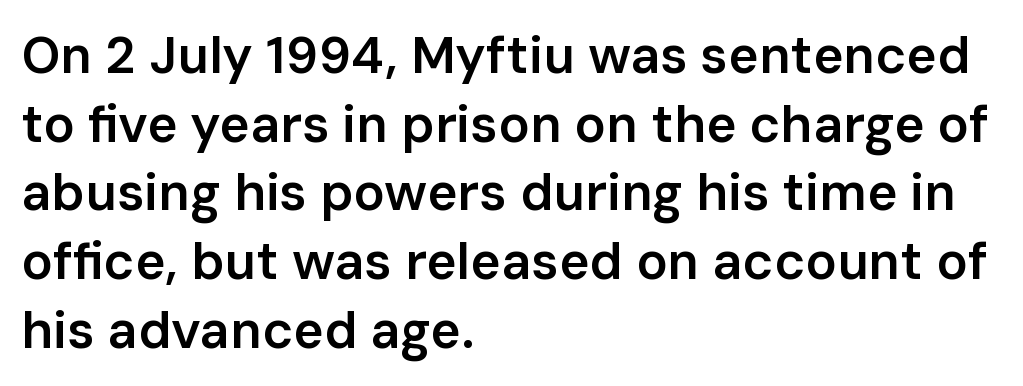
The image shows 52 px semibold sans-serif type, upright; set left-aligned, normal line spacing (1.32x), normal letter spacing, not underlined; low stroke contrast and a medium x-height.
